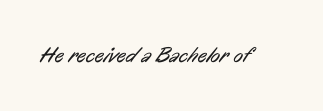
Students, note that the glyphs here touch the page at normal intervals. Any mark beneath the type? The region is blank. Is this a heavy cut? Hardly; it is regular or lighter.
